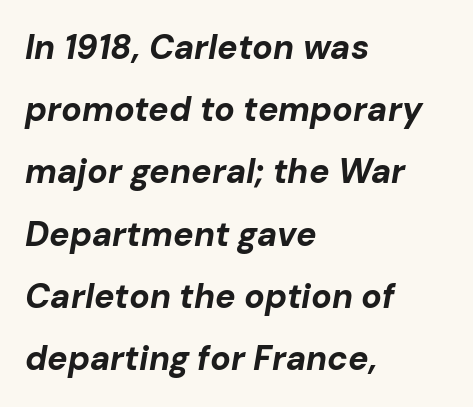
{"italic": "yes", "lean": "right", "slant_degrees": 10, "bold": "yes", "weight": "bold", "width": "normal", "stroke_contrast": "low", "x_height": "medium", "monospaced": "no", "underline": "no", "align": "left", "line_spacing_ratio": 1.83, "letter_spacing": "normal", "letter_spacing_em": 0.0, "glyph_px": 34}
